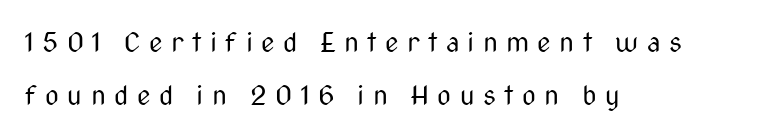
The image shows 27 px text type, upright; set left-aligned, loose line spacing (1.95x), unusually wide letter spacing (+0.31 em), not underlined.
